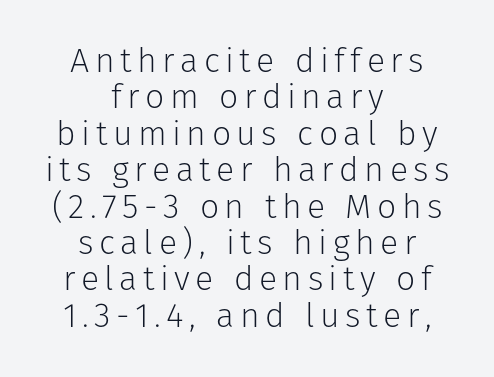
Q: Is the text bold? A: No.
Q: Is the text italic (slanted)? A: No, it is upright.
Q: Is the typeface a serif or a sans-serif typeface? A: Sans-serif.
Q: Is the text underlined? A: No.
Q: How is the paragraph aligned? A: Centered.
Q: Is the spacing between lines tight, normal or loose? A: Tight.
Q: Width (condensed, normal, or wide)? A: Normal.
Q: Stroke contrast? A: Low.
Q: x-height? A: Medium.
Q: Monospaced? A: No.
